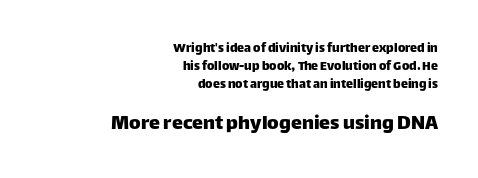
{"italic": "no", "underline": "no", "align": "right", "line_spacing": "normal", "line_spacing_ratio": 1.27, "letter_spacing": "normal", "letter_spacing_em": 0.0, "larger_block": "second", "size_ratio": 1.57, "glyph_px": 22}
